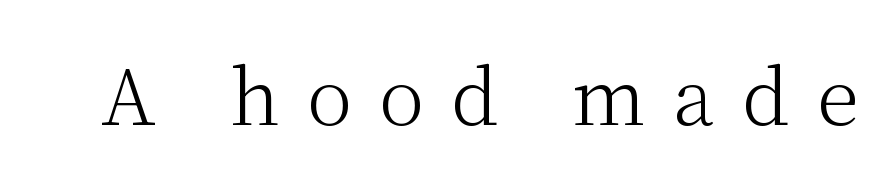
Font category for this specimen: serif. The gap between lines stays unmarked. Ordinary non-slanted type is in use. These lines are rendered in a variable-pitch font. Spacing between characters has been opened up far beyond the box default.
